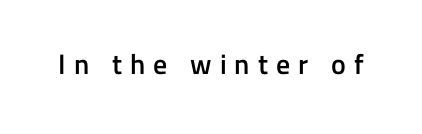
Just letters on the line, the space beneath them empty. Caption: expanded tracking, letters set apart. Look at the bottom of the vertical strokes: they stop flat, with no serifs. Is this a fixed-width face? No — the glyphs have proportional, varying widths. Nope, not italic — everything's standing straight.
